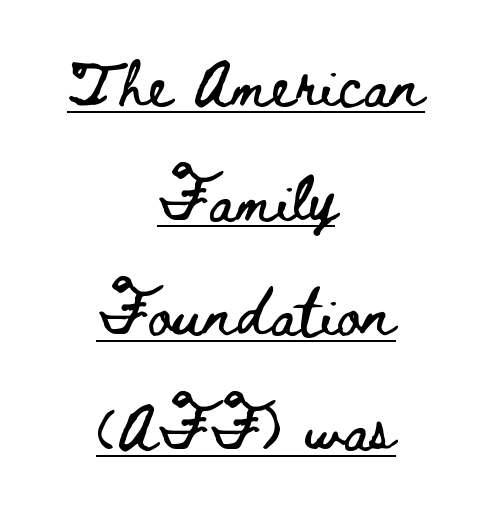
The image shows 46 px wide type; set centered, loose line spacing (2.49x), normal letter spacing, underlined; low stroke contrast and a small x-height.
